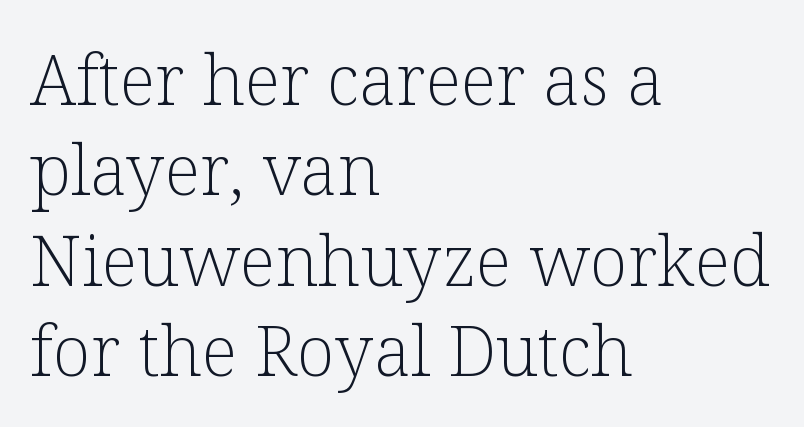
{"serif": "yes", "italic": "no", "bold": "no", "weight": "light", "width": "normal", "stroke_contrast": "low", "x_height": "medium", "monospaced": "no", "underline": "no", "align": "left", "line_spacing": "normal", "line_spacing_ratio": 1.29, "letter_spacing": "normal", "letter_spacing_em": 0.0, "glyph_px": 70}
